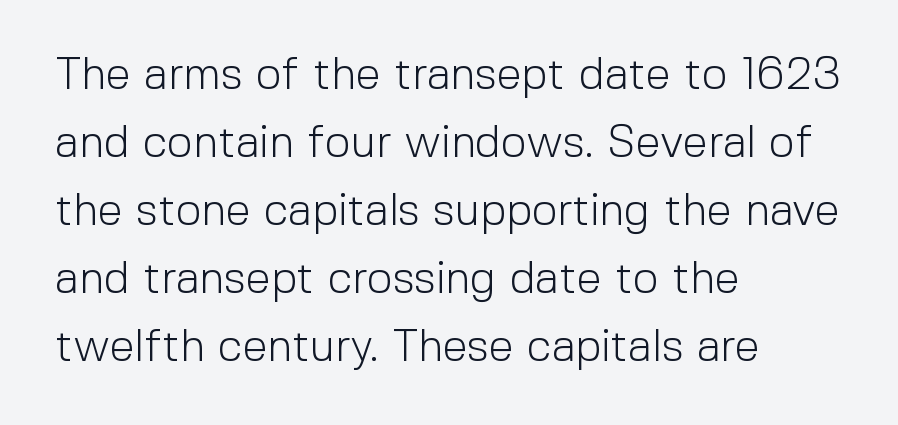
Q: Is the text bold? A: No.
Q: Is the text italic (slanted)? A: No, it is upright.
Q: Is the typeface a serif or a sans-serif typeface? A: Sans-serif.
Q: Is the text underlined? A: No.
Q: How is the paragraph aligned? A: Left-aligned.
Q: Is the spacing between letters normal or unusually wide? A: Normal.
Q: Is the spacing between lines tight, normal or loose? A: Normal.
Q: Width (condensed, normal, or wide)? A: Normal.
Q: x-height? A: Medium.
Q: Monospaced? A: No.
